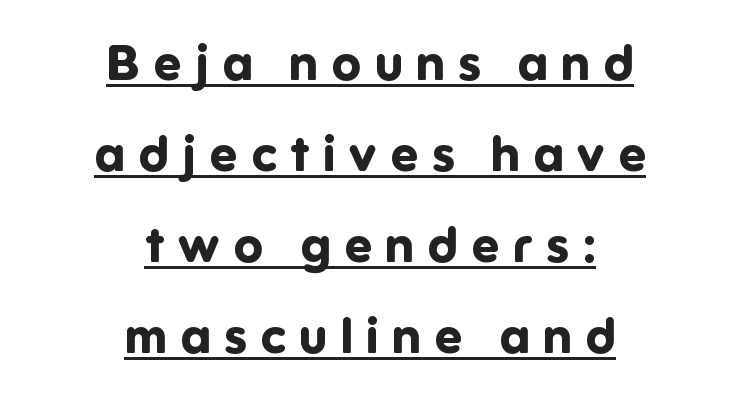
{"serif": "no", "italic": "no", "bold": "yes", "weight": "bold", "width": "normal", "stroke_contrast": "low", "x_height": "medium", "monospaced": "no", "underline": "yes", "align": "center", "line_spacing_ratio": 1.86, "letter_spacing": "wide", "letter_spacing_em": 0.28, "glyph_px": 49}
